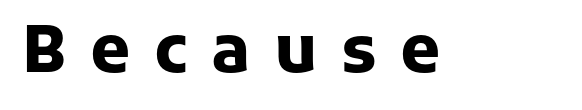
{"serif": "no", "italic": "no", "bold": "yes", "weight": "heavy", "width": "normal", "stroke_contrast": "low", "x_height": "medium", "monospaced": "no", "underline": "no", "letter_spacing": "wide", "letter_spacing_em": 0.36, "glyph_px": 65}
